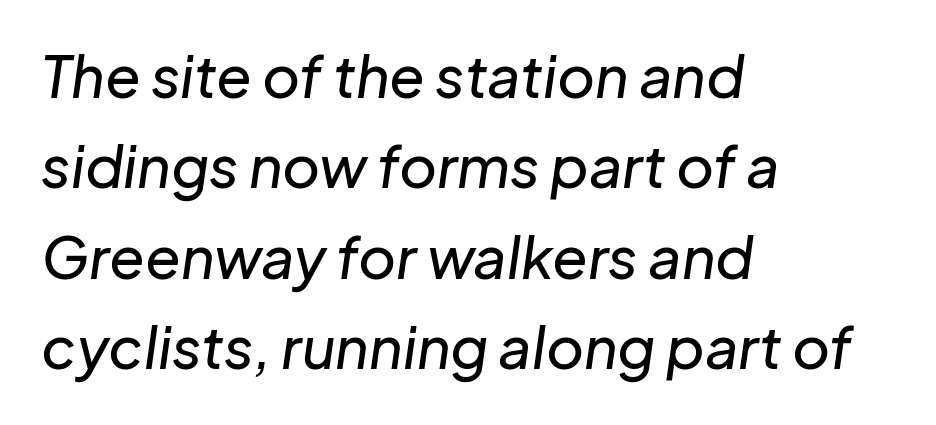
The image shows 58 px text type, italic (leaning right); set left-aligned, normal line spacing (1.56x), normal letter spacing, not underlined; low stroke contrast and a medium x-height.
